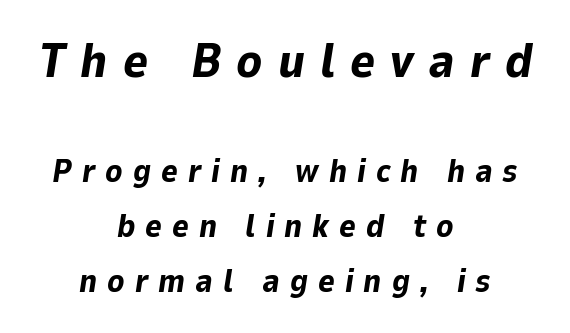
Q: Is the text bold? A: Yes.
Q: Is the text italic (slanted)? A: Yes, it leans right by about 9 degrees.
Q: Is the text underlined? A: No.
Q: How is the paragraph aligned? A: Centered.
Q: Is the spacing between letters normal or unusually wide? A: Unusually wide.
Q: Which block of text is set in a larger size, the first (top) or the second (bottom)? A: The first (top) one.
Q: Width (condensed, normal, or wide)? A: Normal.
Q: Stroke contrast? A: Low.
Q: x-height? A: Medium.
Q: Monospaced? A: No.
